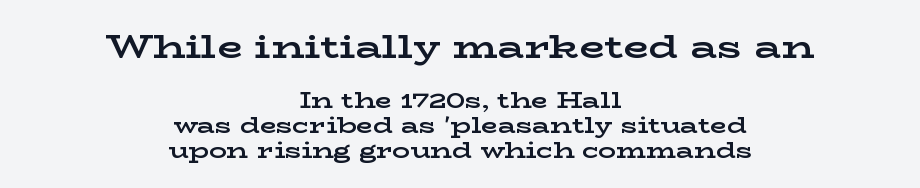
Rendered with straight, roman letterforms. Leftover space on each line is divided equally before and after the words. Of the two passages, the one on top uses the larger point size. Successive baselines arrive quickly, one right under another.
